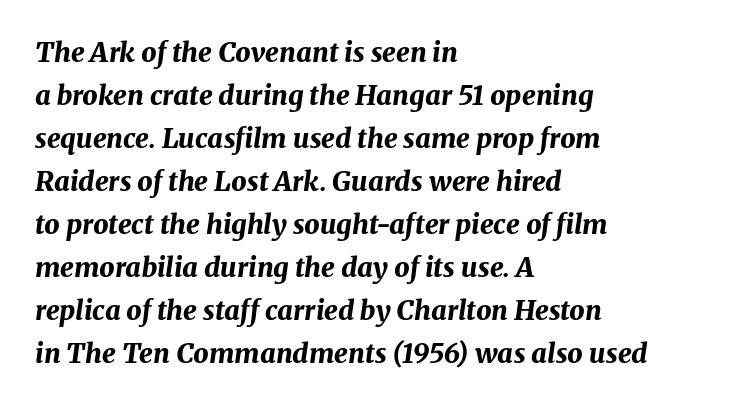
Compared with ordinary roman type, these characters are visibly tilted. No word sits above an underline. The typesetter chose a ragged-right arrangement here. Short note: letters normally spaced. The line-height multiplier appears to be the usual default.
